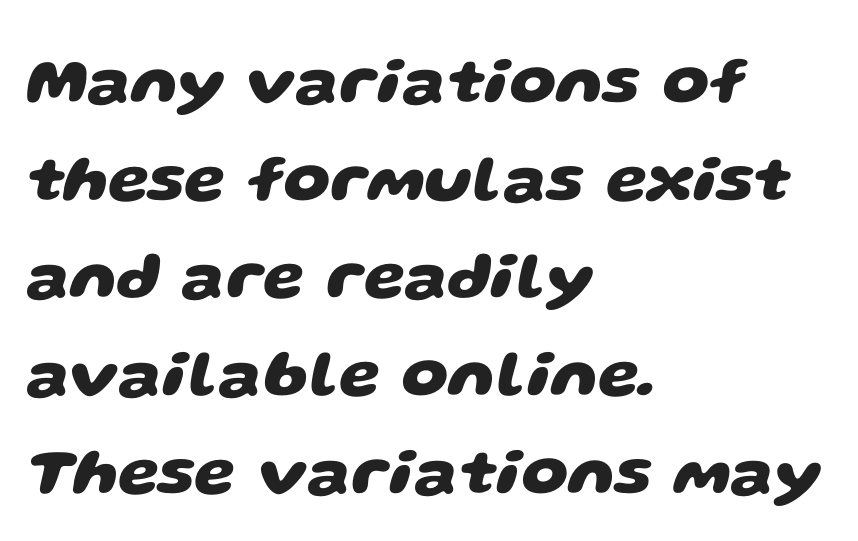
The image shows 66 px heavy, wide sans-serif type; set left-aligned, normal line spacing (1.48x), normal letter spacing, not underlined; low stroke contrast and a large x-height.
